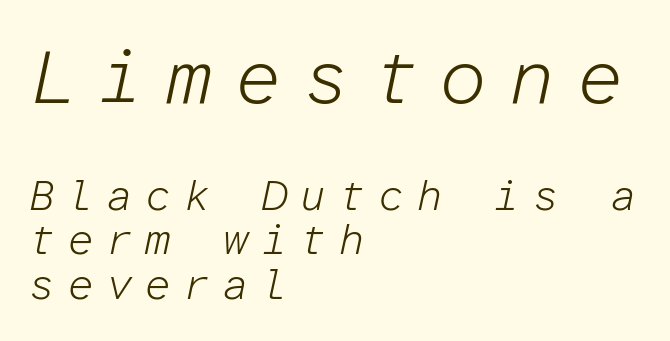
The image shows 76 px light type, italic (leaning right), monospaced; set left-aligned, tight line spacing (1.03x), unusually wide letter spacing (+0.27 em), not underlined; the first (top) block is 1.77x larger; low stroke contrast and a medium x-height.
